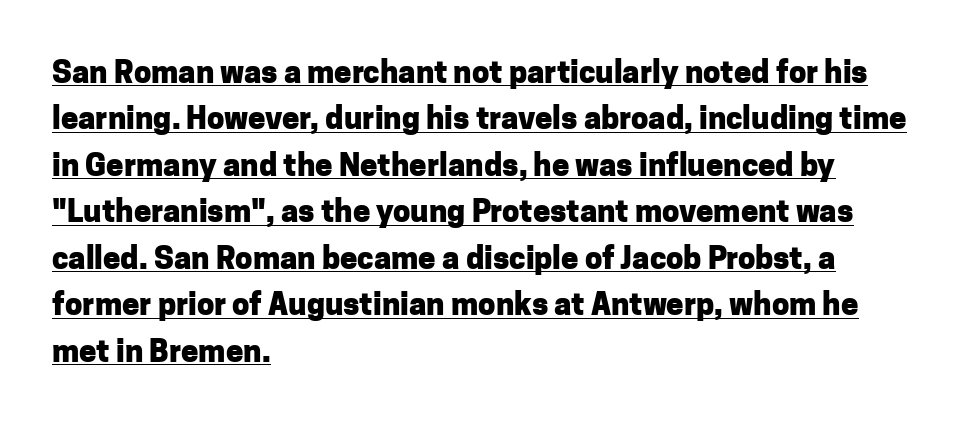
The image shows 31 px heavy sans-serif type, upright; set left-aligned, normal line spacing (1.5x), normal letter spacing, underlined; low stroke contrast and a medium x-height.
